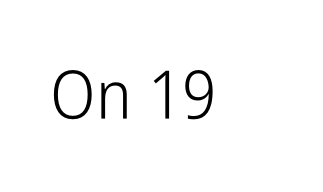
{"serif": "no", "italic": "no", "bold": "no", "weight": "light", "width": "condensed", "stroke_contrast": "low", "x_height": "medium", "monospaced": "no", "underline": "no", "align": "left", "letter_spacing": "normal", "letter_spacing_em": 0.0, "glyph_px": 67}
